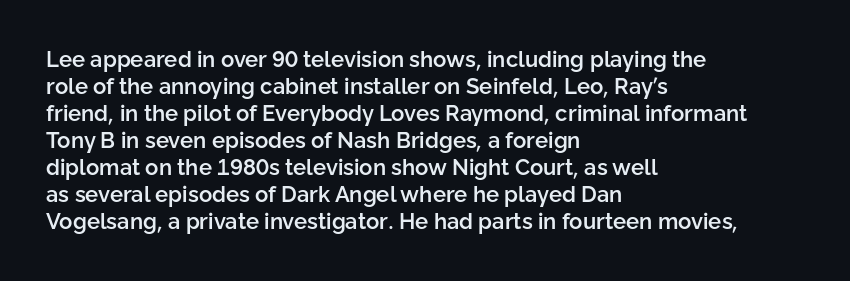
Q: Is the text bold? A: Semi-bold.
Q: Is the text italic (slanted)? A: No, it is upright.
Q: Is the text underlined? A: No.
Q: How is the paragraph aligned? A: Left-aligned.
Q: Is the spacing between letters normal or unusually wide? A: Normal.
